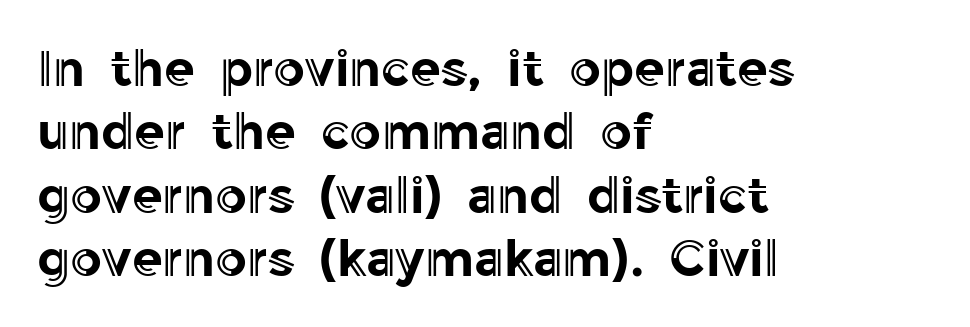
The image shows 50 px text type, upright; set left-aligned, normal line spacing (1.27x), normal letter spacing, not underlined; a medium x-height.
